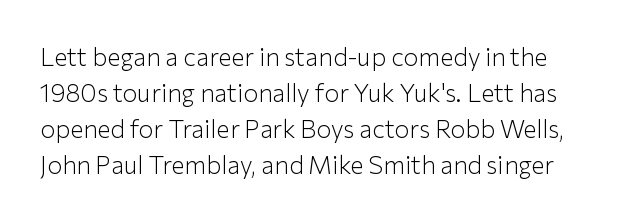
{"italic": "no", "bold": "no", "underline": "no", "line_spacing": "normal", "line_spacing_ratio": 1.44, "letter_spacing": "normal", "letter_spacing_em": 0.0, "glyph_px": 25}
